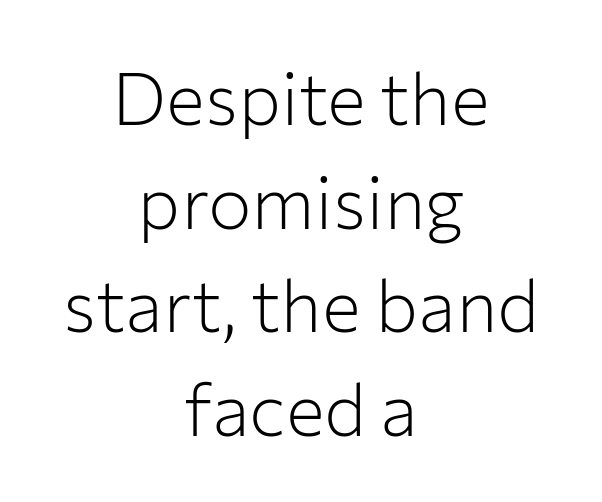
The image shows 73 px light sans-serif type, upright; set centered, normal line spacing (1.42x), normal letter spacing, not underlined; low stroke contrast and a medium x-height.
